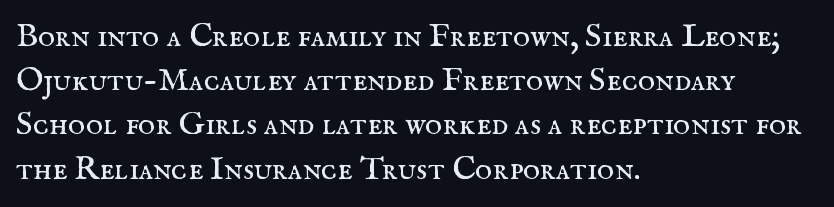
The image shows 33 px regular-weight serif type, upright; set left-aligned, normal line spacing (1.34x), normal letter spacing, not underlined; medium stroke contrast and a small x-height.
